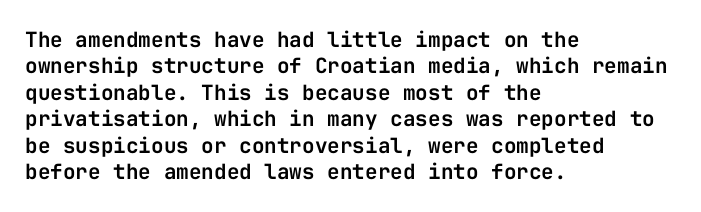
Is there much room between lines? A standard amount, neither cramped nor airy. The line texture is even and compact thanks to regular tracking. In terms of posture, this sample is upright. The paragraph has a hard left edge and a soft right edge. The strip under each line holds only bare page.
